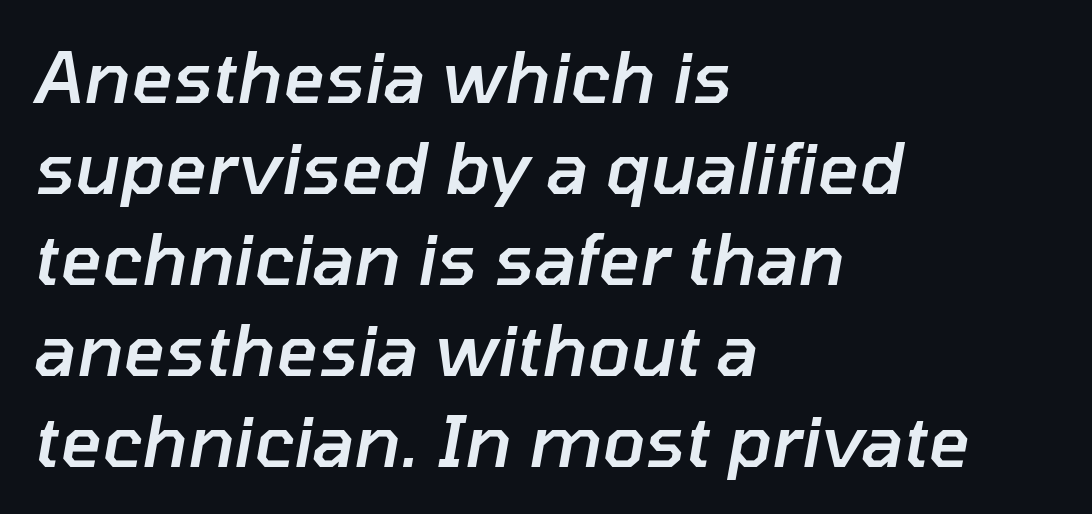
Q: Is the text bold? A: Semi-bold.
Q: Is the text italic (slanted)? A: Yes, it leans right by about 10 degrees.
Q: Is the text underlined? A: No.
Q: How is the paragraph aligned? A: Left-aligned.
Q: Is the spacing between letters normal or unusually wide? A: Normal.
Q: Is the spacing between lines tight, normal or loose? A: Normal.
Q: Width (condensed, normal, or wide)? A: Normal.
Q: Stroke contrast? A: Low.
Q: x-height? A: Medium.
Q: Monospaced? A: No.
